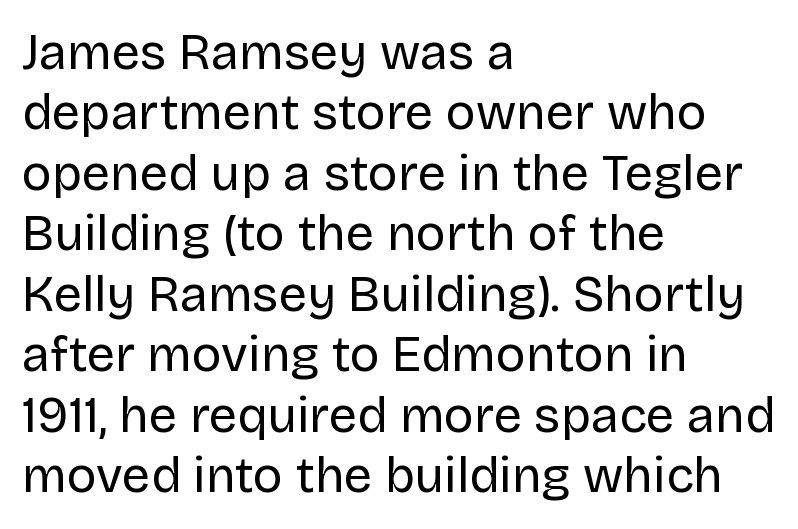
Quick note: not italic, upright. The face used here is rendered with its standard letterfit. These lines are set flush left with a ragged right edge. Words float on clear page, feet unadorned. Letters have the restrained weight of plain body copy at most.
